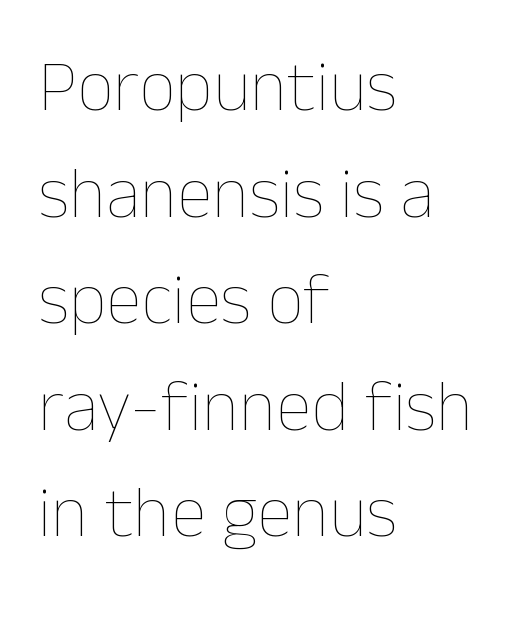
The image shows 73 px thin type, upright; set left-aligned, normal line spacing (1.46x), normal letter spacing, not underlined; low stroke contrast and a medium x-height.
